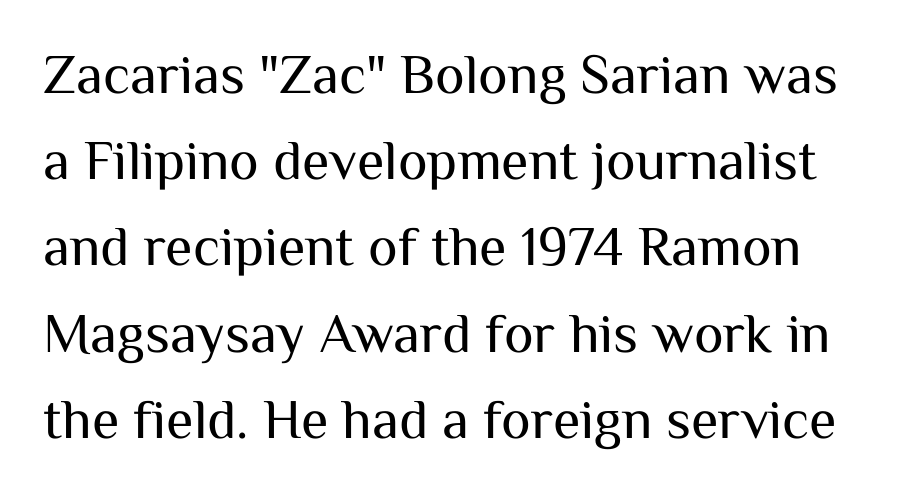
Q: Is the text bold? A: No.
Q: Is the text italic (slanted)? A: No, it is upright.
Q: Is the typeface a serif or a sans-serif typeface? A: Sans-serif.
Q: Is the text underlined? A: No.
Q: Is the spacing between letters normal or unusually wide? A: Normal.
Q: Is the spacing between lines tight, normal or loose? A: Normal.
Q: Width (condensed, normal, or wide)? A: Normal.
Q: Stroke contrast? A: Medium.
Q: x-height? A: Medium.
Q: Monospaced? A: No.
